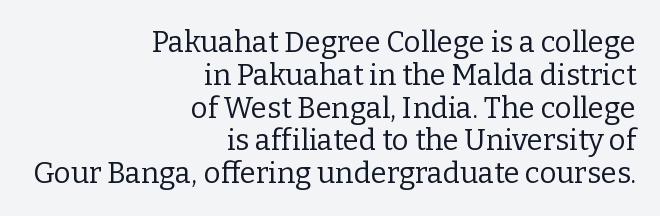
Q: Is the text bold? A: No.
Q: Is the text italic (slanted)? A: No, it is upright.
Q: Is the typeface a serif or a sans-serif typeface? A: Serif.
Q: Is the text underlined? A: No.
Q: How is the paragraph aligned? A: Right-aligned.
Q: Is the spacing between letters normal or unusually wide? A: Normal.
Q: Is the spacing between lines tight, normal or loose? A: Tight.
Q: Width (condensed, normal, or wide)? A: Normal.
Q: Stroke contrast? A: Low.
Q: x-height? A: Medium.
Q: Monospaced? A: No.
